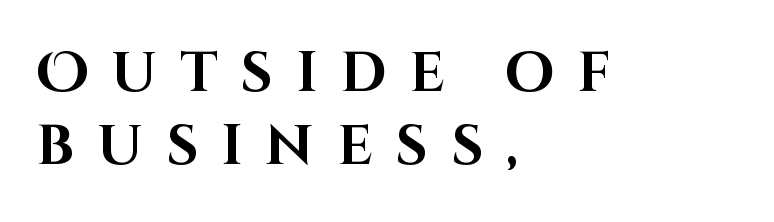
Q: Is the text bold? A: Yes.
Q: Is the text italic (slanted)? A: No, it is upright.
Q: Is the typeface a serif or a sans-serif typeface? A: Sans-serif.
Q: Is the text underlined? A: No.
Q: How is the paragraph aligned? A: Left-aligned.
Q: Is the spacing between letters normal or unusually wide? A: Unusually wide.
Q: Is the spacing between lines tight, normal or loose? A: Normal.
Q: Width (condensed, normal, or wide)? A: Normal.
Q: Stroke contrast? A: High.
Q: x-height? A: Large.
Q: Monospaced? A: No.
